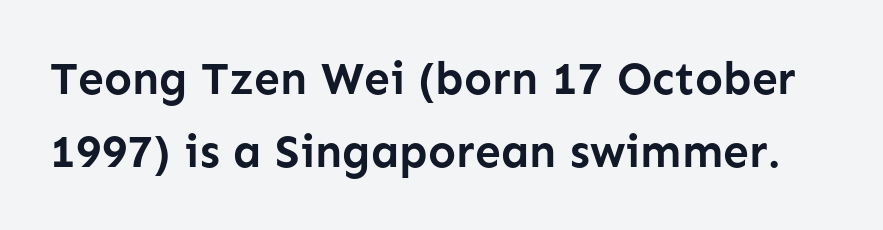
{"serif": "no", "italic": "no", "bold": "yes", "weight": "semibold", "width": "normal", "stroke_contrast": "low", "x_height": "medium", "monospaced": "no", "underline": "no", "line_spacing": "normal", "line_spacing_ratio": 1.58, "letter_spacing": "normal", "letter_spacing_em": 0.0, "glyph_px": 46}
